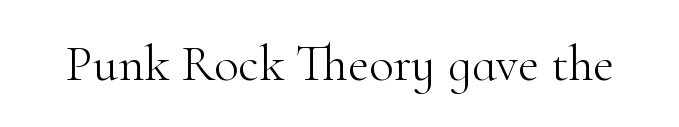
The image shows 51 px light serif type, upright; set normal letter spacing, not underlined; high stroke contrast and a small x-height.
